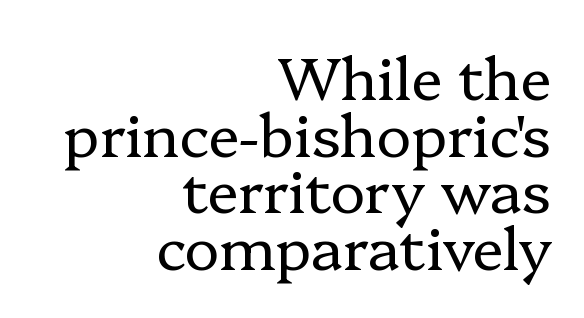
Weight: in the light-to-regular range. Serif or sans? Serif — the stroke terminals have little feet. In terms of posture, this sample is upright. Varying glyph widths throughout — classic text-font behaviour. Each new line begins almost immediately beneath the previous one. The lines in this sample share a right terminus and differ only in where they begin.
